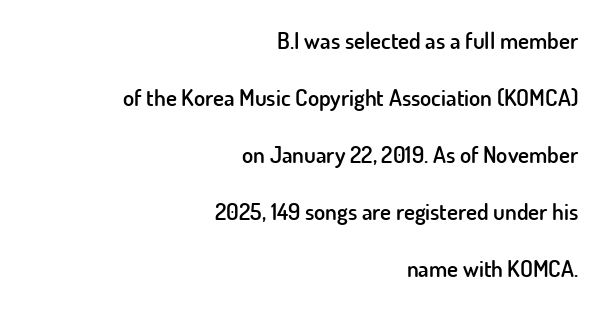
{"italic": "no", "bold": "semi", "underline": "no", "align": "right", "line_spacing": "loose", "line_spacing_ratio": 2.48, "letter_spacing": "normal", "letter_spacing_em": 0.0, "glyph_px": 23}
